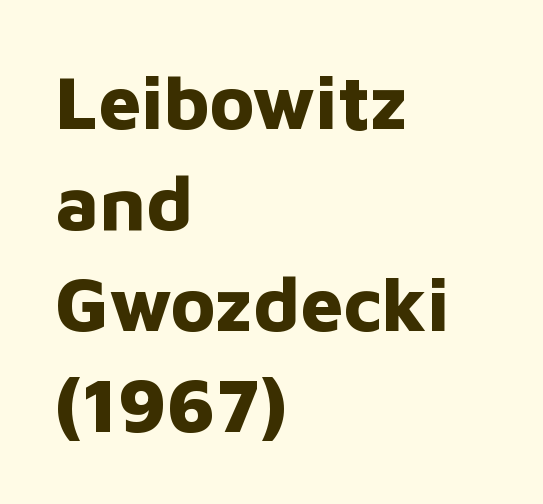
{"serif": "no", "italic": "no", "bold": "yes", "weight": "bold", "width": "normal", "stroke_contrast": "low", "x_height": "medium", "monospaced": "no", "underline": "no", "align": "left", "line_spacing": "normal", "line_spacing_ratio": 1.33, "letter_spacing": "normal", "letter_spacing_em": 0.0, "glyph_px": 76}
